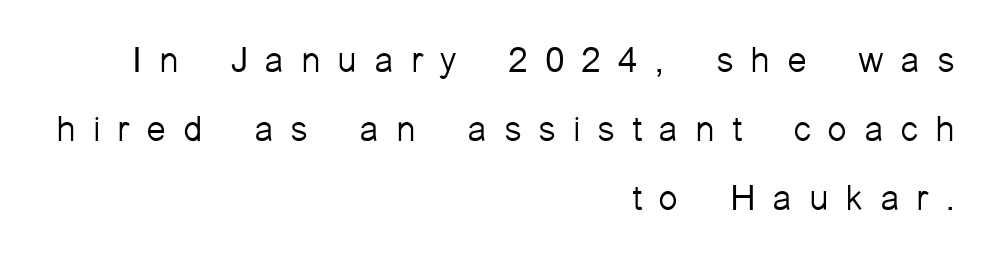
Q: Is the text bold? A: No.
Q: Is the text italic (slanted)? A: No, it is upright.
Q: Is the typeface a serif or a sans-serif typeface? A: Sans-serif.
Q: Is the text underlined? A: No.
Q: How is the paragraph aligned? A: Right-aligned.
Q: Is the spacing between letters normal or unusually wide? A: Unusually wide.
Q: Is the spacing between lines tight, normal or loose? A: Loose.
Q: Width (condensed, normal, or wide)? A: Normal.
Q: Stroke contrast? A: Low.
Q: x-height? A: Medium.
Q: Monospaced? A: No.
